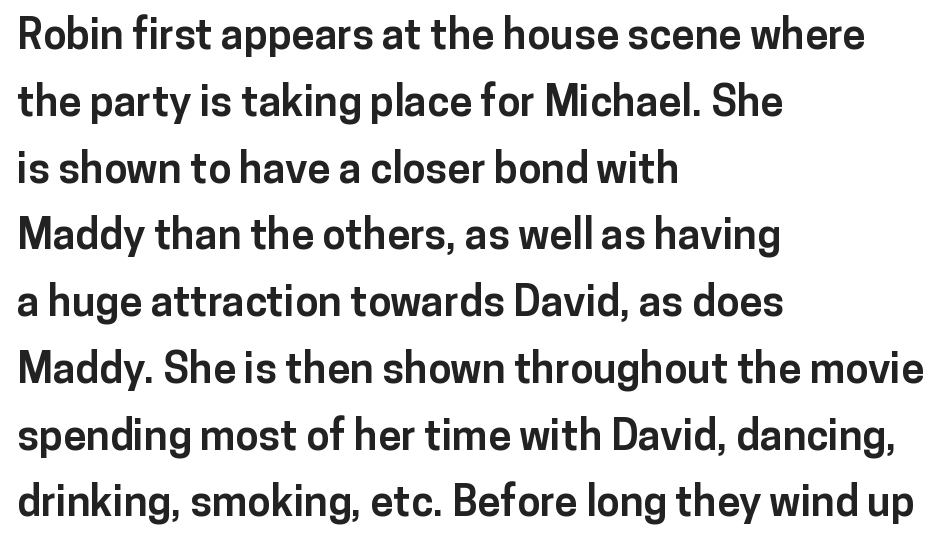
Q: Is the text bold? A: Yes.
Q: Is the text italic (slanted)? A: No, it is upright.
Q: Is the typeface a serif or a sans-serif typeface? A: Sans-serif.
Q: Is the text underlined? A: No.
Q: How is the paragraph aligned? A: Left-aligned.
Q: Is the spacing between letters normal or unusually wide? A: Normal.
Q: Is the spacing between lines tight, normal or loose? A: Normal.
Q: Width (condensed, normal, or wide)? A: Normal.
Q: Stroke contrast? A: Low.
Q: x-height? A: Medium.
Q: Monospaced? A: No.
